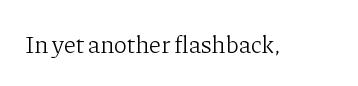
Q: Is the text bold? A: No.
Q: Is the text italic (slanted)? A: No, it is upright.
Q: Is the text underlined? A: No.
Q: Is the spacing between letters normal or unusually wide? A: Normal.
